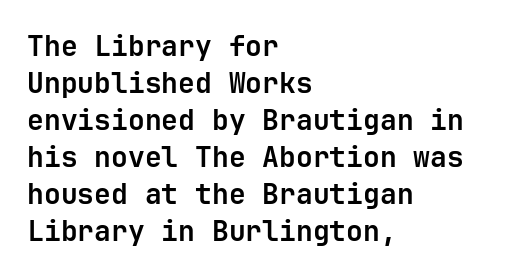
The image shows 28 px bold sans-serif type, upright, monospaced; set left-aligned, normal line spacing (1.32x), normal letter spacing, not underlined; low stroke contrast and a medium x-height.
